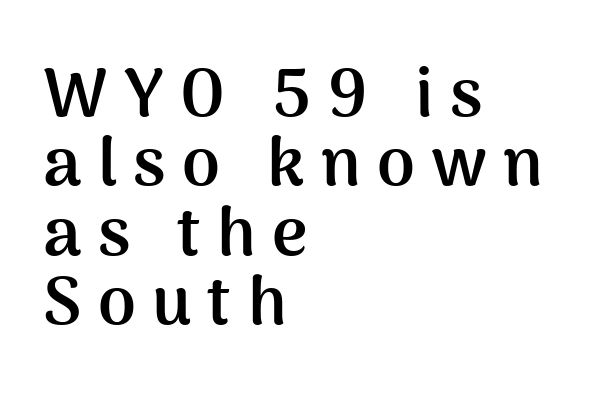
Quick note: interline space is minimal. Character widths vary here, with narrow letters taking less room than wide ones. Note: no serifs on the glyphs. The passage shown is emphatically bold. This sample is left-justified, so line endings fall wherever the words run out. Is the letter spacing exaggerated? Yes — the characters are pushed far apart.
